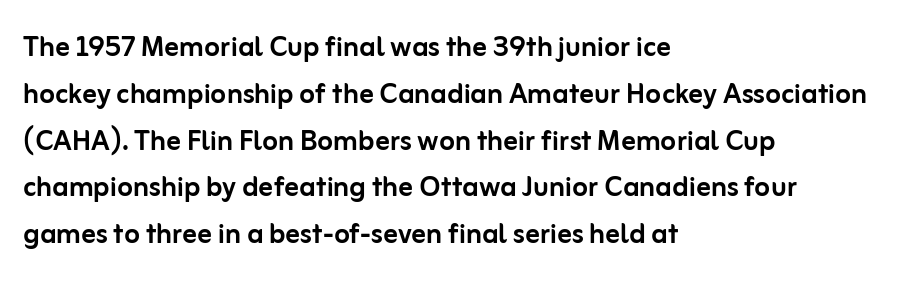
Q: Is the text italic (slanted)? A: No, it is upright.
Q: Is the typeface a serif or a sans-serif typeface? A: Sans-serif.
Q: Is the text underlined? A: No.
Q: How is the paragraph aligned? A: Left-aligned.
Q: Is the spacing between letters normal or unusually wide? A: Normal.
Q: Is the spacing between lines tight, normal or loose? A: Normal.
Q: Width (condensed, normal, or wide)? A: Normal.
Q: Stroke contrast? A: Low.
Q: x-height? A: Medium.
Q: Monospaced? A: No.
